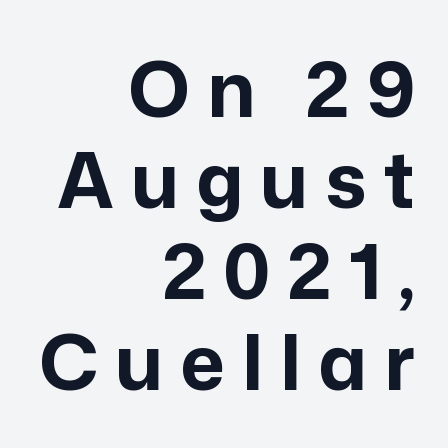
Q: Is the text bold? A: Yes.
Q: Is the text italic (slanted)? A: No, it is upright.
Q: Is the typeface a serif or a sans-serif typeface? A: Sans-serif.
Q: Is the text underlined? A: No.
Q: How is the paragraph aligned? A: Right-aligned.
Q: Is the spacing between letters normal or unusually wide? A: Unusually wide.
Q: Width (condensed, normal, or wide)? A: Normal.
Q: Stroke contrast? A: Low.
Q: x-height? A: Medium.
Q: Monospaced? A: No.
